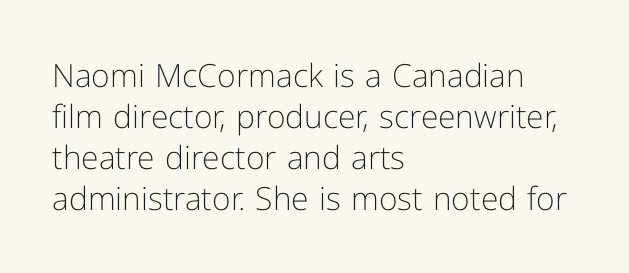
Q: Is the text bold? A: No.
Q: Is the text italic (slanted)? A: No, it is upright.
Q: Is the typeface a serif or a sans-serif typeface? A: Sans-serif.
Q: Is the text underlined? A: No.
Q: How is the paragraph aligned? A: Left-aligned.
Q: Is the spacing between letters normal or unusually wide? A: Normal.
Q: Is the spacing between lines tight, normal or loose? A: Normal.
Q: Width (condensed, normal, or wide)? A: Normal.
Q: Stroke contrast? A: Low.
Q: x-height? A: Medium.
Q: Monospaced? A: No.
